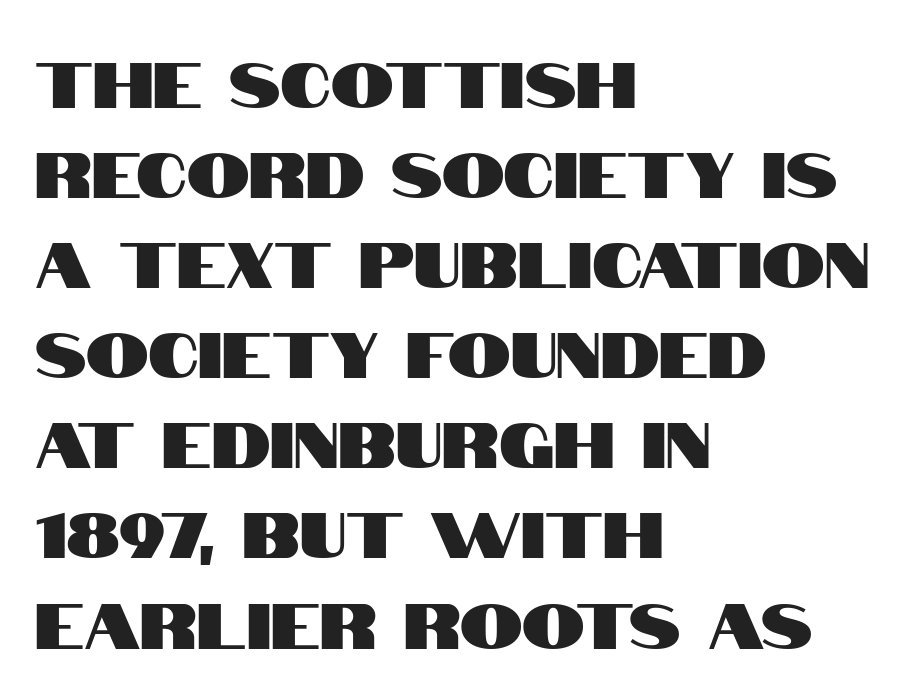
Do the characters align in a grid? No, the font is proportional. The designer left line spacing at the default. Unlike italic type, these characters show no tilt at all. Each line starts at the same left margin while the right side varies. Tracking here is standard; glyphs follow each other at the usual distance.
